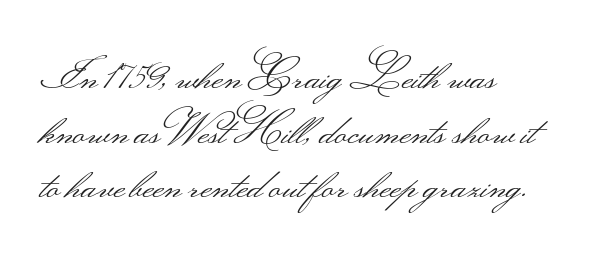
Q: Is the text bold? A: No.
Q: Is the text italic (slanted)? A: Yes.
Q: Is the typeface a serif or a sans-serif typeface? A: Sans-serif.
Q: Is the text underlined? A: No.
Q: How is the paragraph aligned? A: Left-aligned.
Q: Is the spacing between letters normal or unusually wide? A: Normal.
Q: Is the spacing between lines tight, normal or loose? A: Normal.
Q: Width (condensed, normal, or wide)? A: Wide.
Q: Stroke contrast? A: Medium.
Q: Monospaced? A: No.
